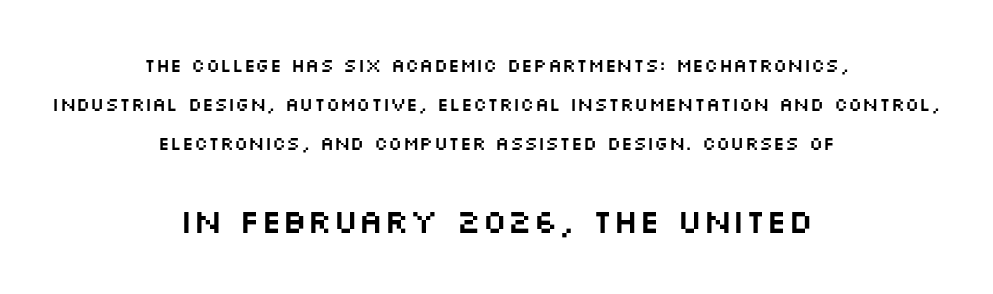
{"serif": "no", "italic": "no", "width": "wide", "stroke_contrast": "medium", "x_height": "large", "monospaced": "no", "underline": "no", "align": "center", "line_spacing": "loose", "line_spacing_ratio": 2.06, "letter_spacing": "normal", "letter_spacing_em": 0.0, "larger_block": "second", "size_ratio": 1.79, "glyph_px": 34}
